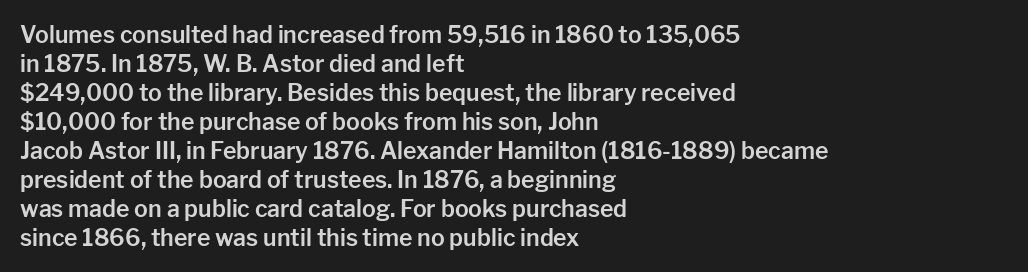
The image shows 23 px text type, upright; set left-aligned, normal line spacing (1.26x), normal letter spacing, not underlined.
